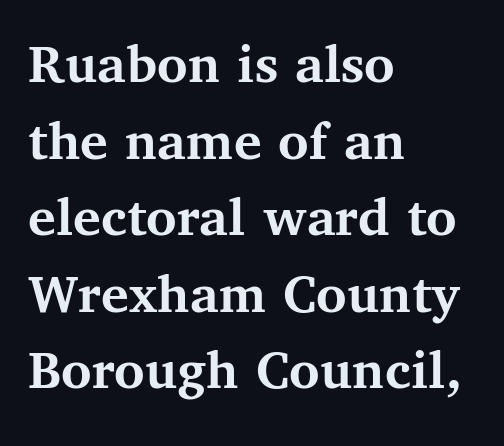
The image shows 58 px semibold serif type, upright; set left-aligned, normal line spacing (1.32x), normal letter spacing, not underlined; medium stroke contrast and a medium x-height.
